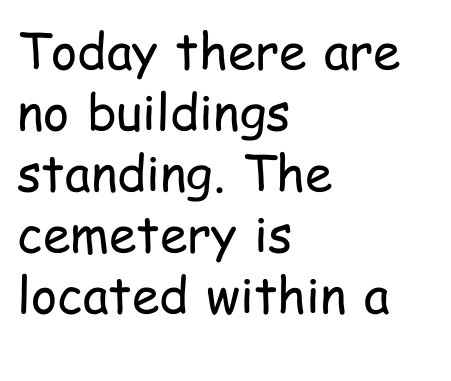
Plain, unruled lines of type. The rendering uses natural spacing where letterforms have individual widths. You can tell it's not italic because the verticals are truly vertical. Leftover space on each line is placed entirely after the last word. Students, note that the glyphs here touch the page at normal intervals.
